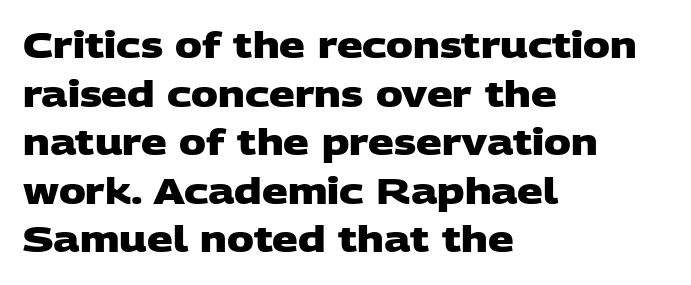
The image shows 36 px heavy, wide sans-serif type; set left-aligned, normal line spacing (1.35x), normal letter spacing, not underlined; low stroke contrast and a large x-height.
